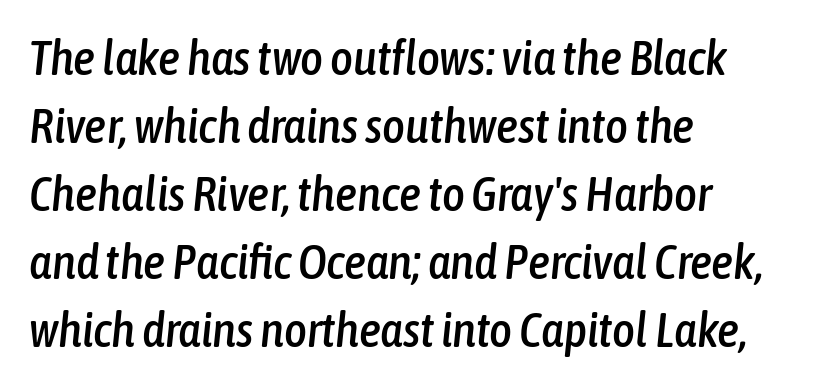
Q: Is the text italic (slanted)? A: Yes, it leans right by about 6 degrees.
Q: Is the text underlined? A: No.
Q: How is the paragraph aligned? A: Left-aligned.
Q: Is the spacing between letters normal or unusually wide? A: Normal.
Q: Is the spacing between lines tight, normal or loose? A: Normal.
Q: Width (condensed, normal, or wide)? A: Condensed.
Q: Stroke contrast? A: Low.
Q: x-height? A: Medium.
Q: Monospaced? A: No.
